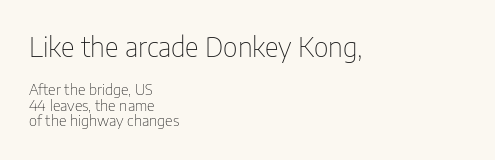
The image shows 27 px text type, upright; set left-aligned, tight line spacing (1.05x), normal letter spacing, not underlined; the first (top) block is 1.8x larger.
